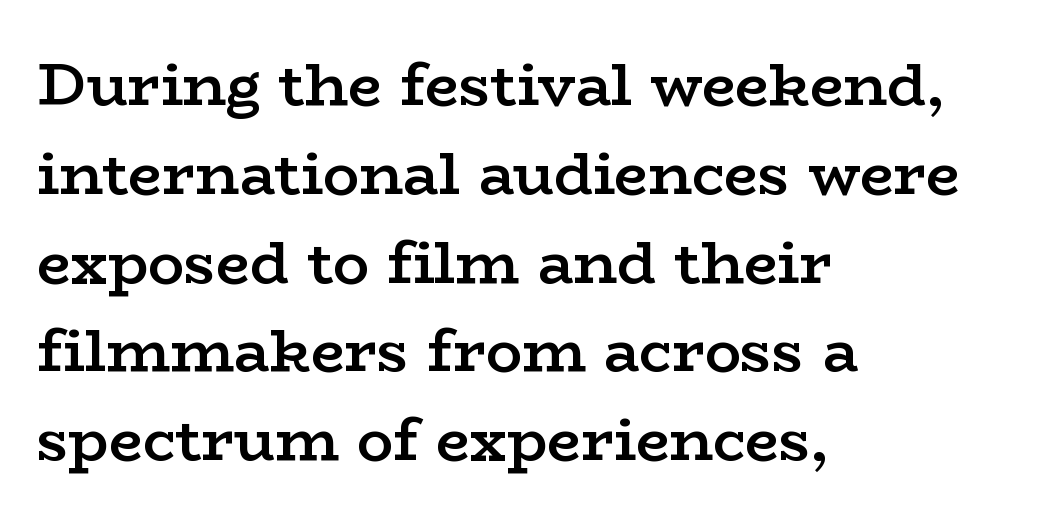
The face used here is proportionally spaced, like ordinary book or web type. What stands out about the letter spacing? Nothing — it is the standard amount. A bare baseline throughout the passage. Summary of vertical rhythm: regular, with standard interline spacing. Are there feet on the stems? There are — it's a serif.
